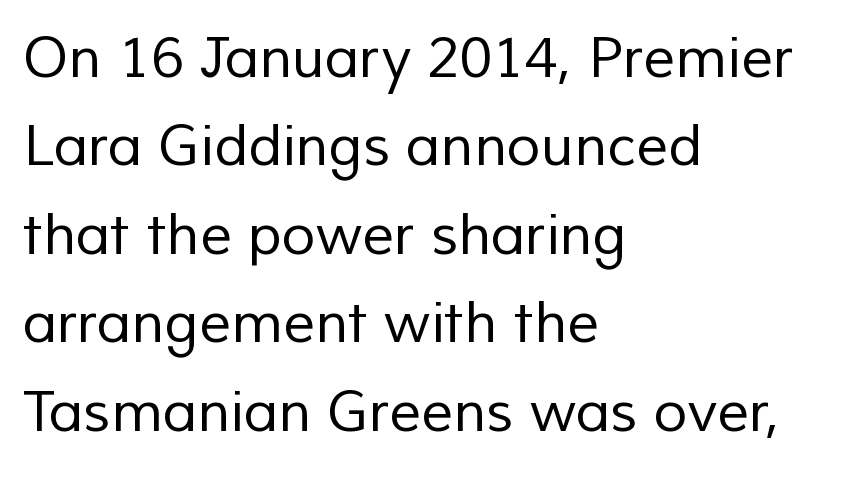
Q: Is the text bold? A: No.
Q: Is the typeface a serif or a sans-serif typeface? A: Sans-serif.
Q: Is the text underlined? A: No.
Q: How is the paragraph aligned? A: Left-aligned.
Q: Is the spacing between letters normal or unusually wide? A: Normal.
Q: Is the spacing between lines tight, normal or loose? A: Normal.
Q: Width (condensed, normal, or wide)? A: Normal.
Q: Stroke contrast? A: Low.
Q: x-height? A: Medium.
Q: Monospaced? A: No.
